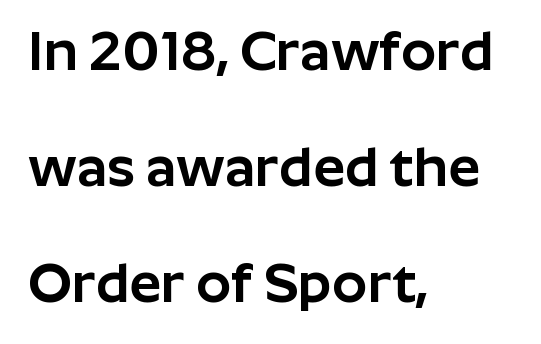
The designer dialed line spacing up above the default. This sample uses an upright cut, with every glyph sitting square on the baseline. Each letter keeps its own natural width here, so spacing adapts to shape. Does the type have serifs? No, each stem ends abruptly. This rendering features lettering with no underline. This rendering leaves character spacing at its baseline value.
